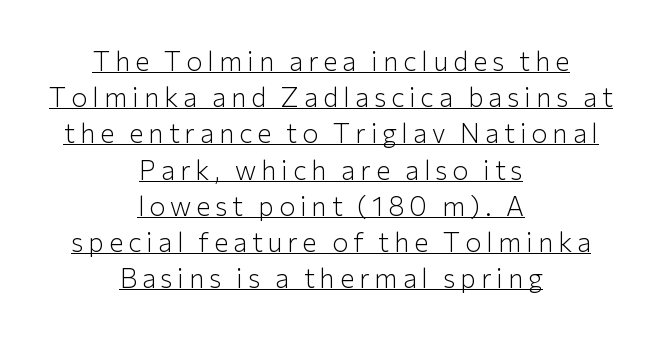
{"italic": "no", "bold": "no", "underline": "yes", "align": "center", "line_spacing": "normal", "line_spacing_ratio": 1.34, "glyph_px": 27}
